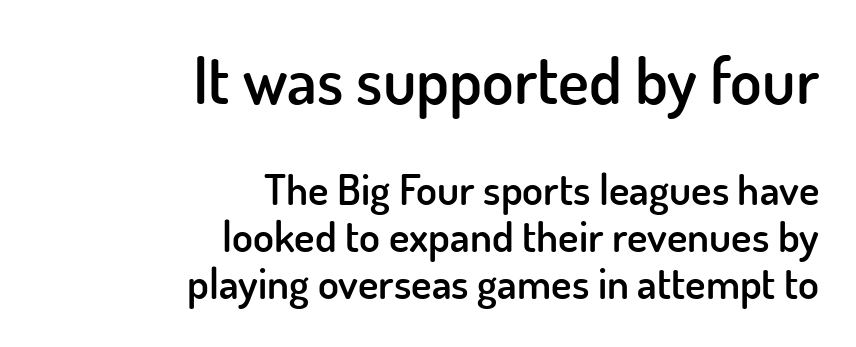
Summary of vertical rhythm: compact, with narrow interline spacing. The typeface chosen for these lines omits serifs. Does the lettering tilt? It doesn't — this is upright. A flush-right, rag-left setting is used for this passage.
